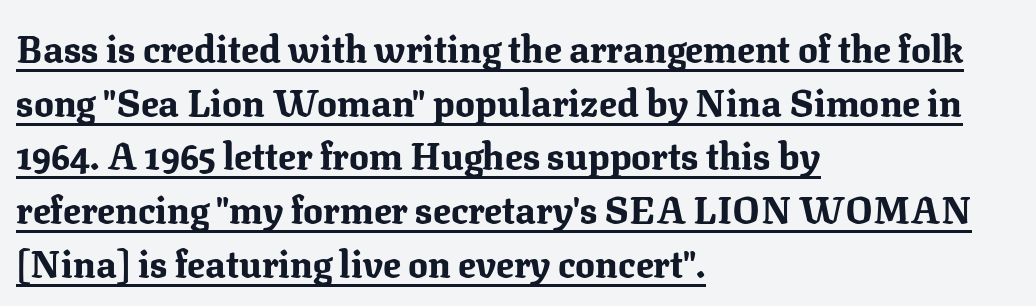
Stroke thickness is high; the sample reads as a true bold. Upright lettering throughout. Like a heading marked for emphasis, these lines bear an underscore. The typeface chosen for these lines features serifs. Summary of vertical rhythm: regular, with standard interline spacing. Each letter keeps its own natural width here, so spacing adapts to shape.
